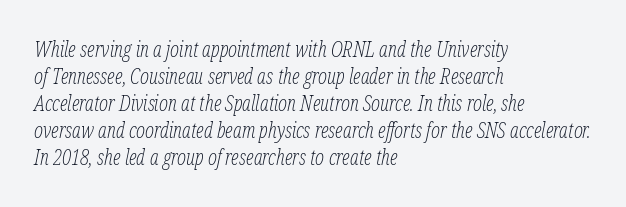
Q: Is the text bold? A: No.
Q: Is the text italic (slanted)? A: Yes, it leans right by about 12 degrees.
Q: Is the text underlined? A: No.
Q: How is the paragraph aligned? A: Left-aligned.
Q: Is the spacing between letters normal or unusually wide? A: Normal.
Q: Is the spacing between lines tight, normal or loose? A: Normal.
